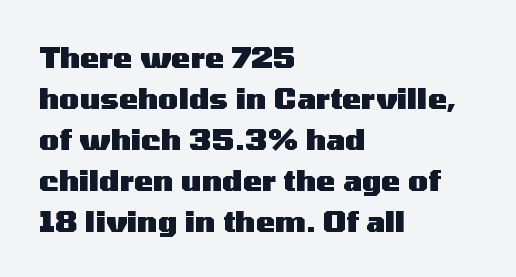
Words float on clear page, feet unadorned. Observe the absence of serifs on each vertical stroke in this sample. The lines sit at an ordinary, default distance from one another. The text block is weighted toward the left margin, trailing off unevenly rightward. What stands out about the letter spacing? Nothing — it is the standard amount. In terms of posture, this sample is upright.
